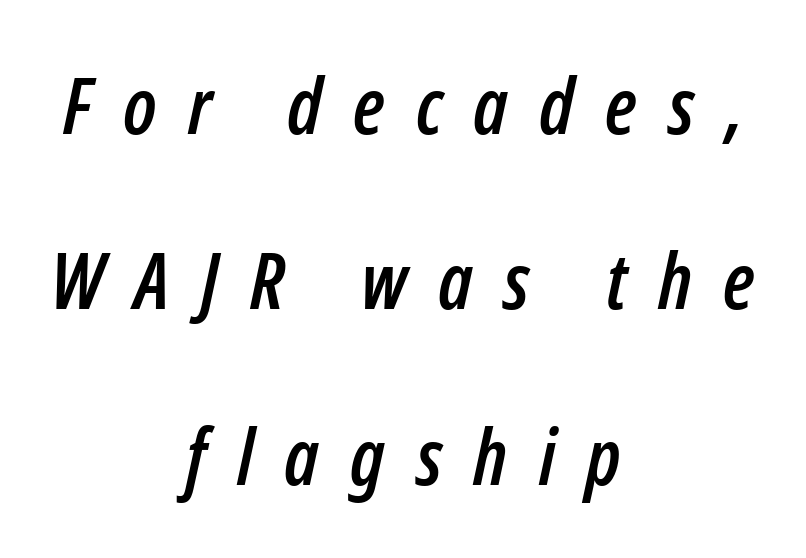
The image shows 78 px condensed type, italic (leaning right); set centered, loose line spacing (2.25x), unusually wide letter spacing (+0.4 em), not underlined; low stroke contrast and a medium x-height.
